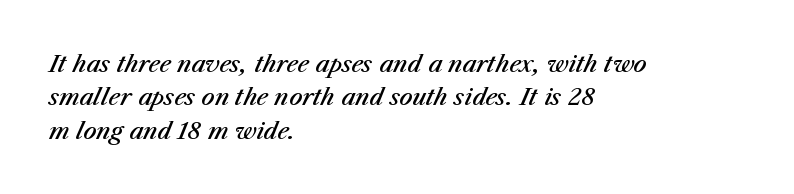
Q: Is the text bold? A: Semi-bold.
Q: Is the text italic (slanted)? A: Yes, it leans right by about 23 degrees.
Q: Is the text underlined? A: No.
Q: How is the paragraph aligned? A: Left-aligned.
Q: Is the spacing between letters normal or unusually wide? A: Normal.
Q: Is the spacing between lines tight, normal or loose? A: Normal.
